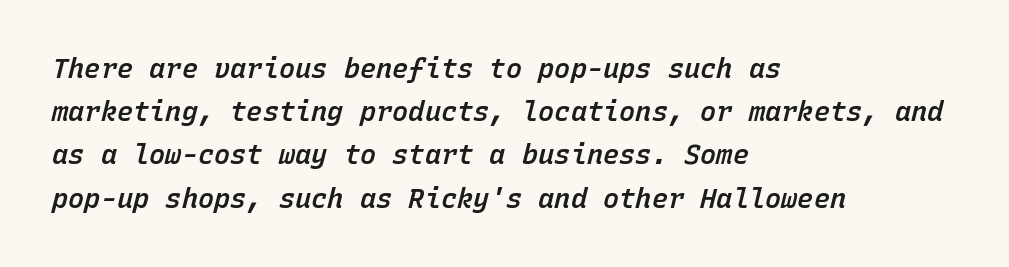
The letters are semibold — heavier than regular but short of a full bold. No extra tracking has been applied to these lines. Words float on clear page, feet unadorned. Interline gaps are of average width in this sample.
